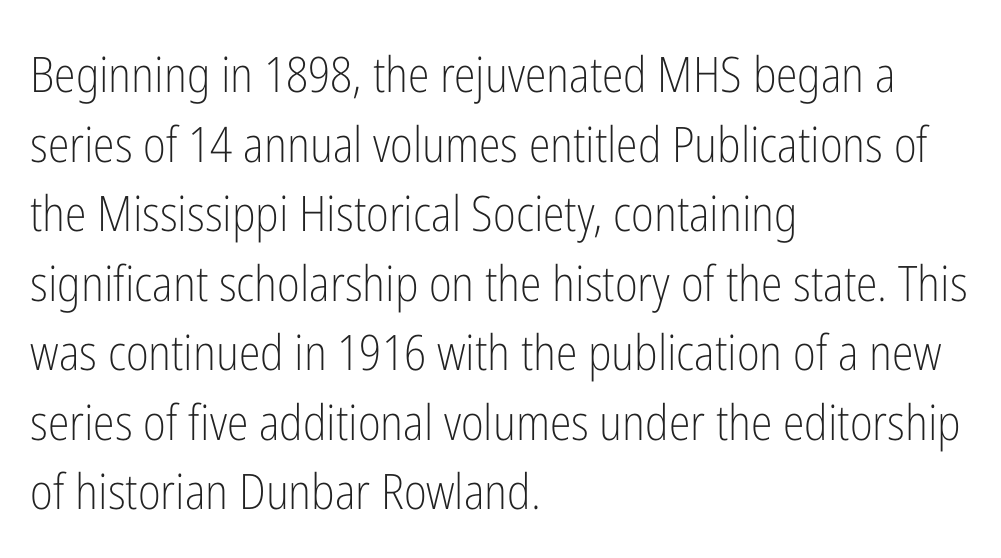
Q: Is the text bold? A: No.
Q: Is the text italic (slanted)? A: No, it is upright.
Q: Is the typeface a serif or a sans-serif typeface? A: Sans-serif.
Q: Is the text underlined? A: No.
Q: How is the paragraph aligned? A: Left-aligned.
Q: Is the spacing between letters normal or unusually wide? A: Normal.
Q: Is the spacing between lines tight, normal or loose? A: Normal.
Q: Width (condensed, normal, or wide)? A: Condensed.
Q: Stroke contrast? A: Low.
Q: x-height? A: Medium.
Q: Monospaced? A: No.
